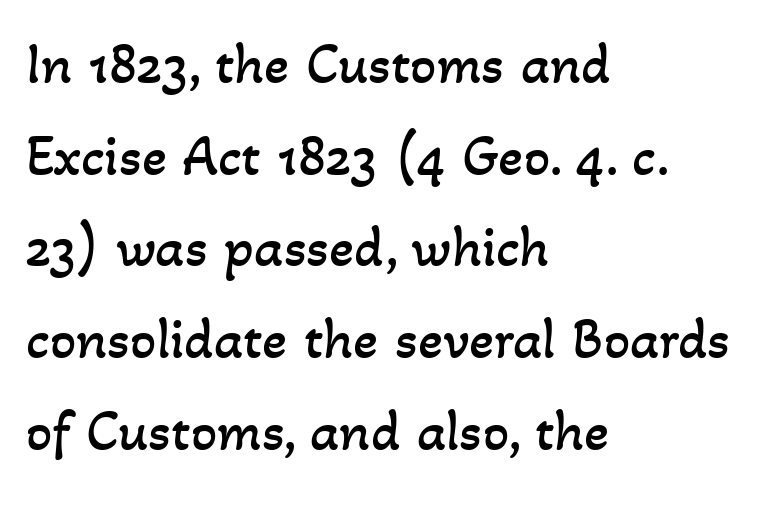
{"bold": "no", "weight": "regular", "width": "normal", "stroke_contrast": "low", "x_height": "small", "monospaced": "no", "underline": "no", "align": "left", "line_spacing": "normal", "line_spacing_ratio": 1.58, "letter_spacing": "normal", "letter_spacing_em": 0.0, "glyph_px": 58}
